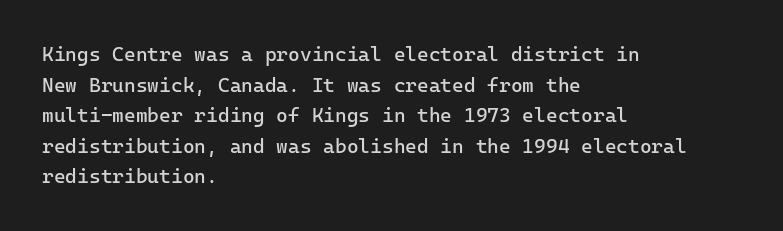
{"italic": "no", "bold": "no", "underline": "no", "align": "left", "line_spacing": "normal", "line_spacing_ratio": 1.53, "letter_spacing": "normal", "letter_spacing_em": 0.0, "glyph_px": 20}
